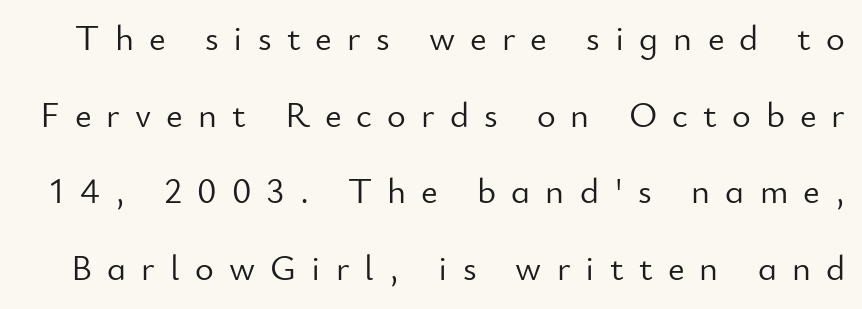
{"serif": "no", "italic": "no", "bold": "no", "weight": "light", "width": "normal", "stroke_contrast": "low", "x_height": "small", "monospaced": "no", "underline": "no", "line_spacing": "loose", "line_spacing_ratio": 2.13, "letter_spacing": "wide", "letter_spacing_em": 0.42, "glyph_px": 36}
